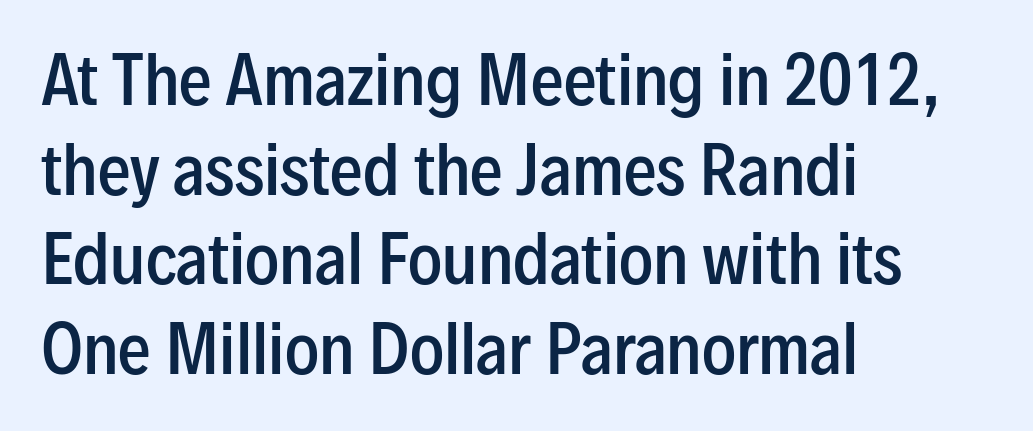
{"serif": "no", "italic": "no", "bold": "semi", "weight": "semibold", "width": "condensed", "stroke_contrast": "low", "x_height": "medium", "monospaced": "no", "underline": "no", "align": "left", "line_spacing": "normal", "line_spacing_ratio": 1.38, "letter_spacing": "normal", "letter_spacing_em": 0.0, "glyph_px": 65}
